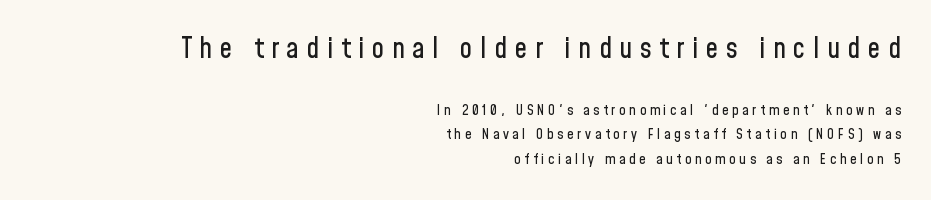
{"serif": "no", "italic": "no", "width": "condensed", "stroke_contrast": "low", "x_height": "medium", "monospaced": "no", "underline": "no", "align": "right", "line_spacing_ratio": 1.74, "letter_spacing": "wide", "letter_spacing_em": 0.27, "larger_block": "first", "size_ratio": 2.0, "glyph_px": 28}
